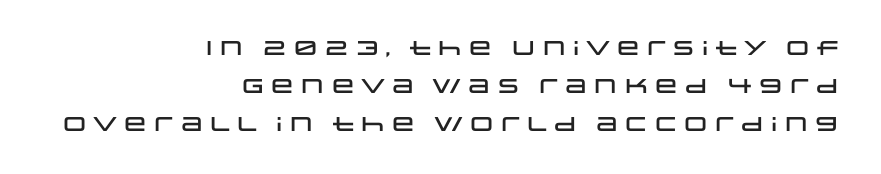
{"italic": "no", "underline": "no", "align": "right", "line_spacing": "loose", "line_spacing_ratio": 1.9, "letter_spacing": "normal", "letter_spacing_em": 0.0, "glyph_px": 20}
